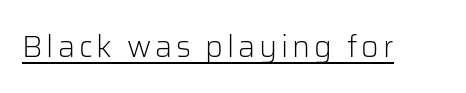
Q: Is the text bold? A: No.
Q: Is the text italic (slanted)? A: No, it is upright.
Q: Is the typeface a serif or a sans-serif typeface? A: Sans-serif.
Q: Is the text underlined? A: Yes.
Q: Width (condensed, normal, or wide)? A: Normal.
Q: Stroke contrast? A: Low.
Q: x-height? A: Medium.
Q: Monospaced? A: No.
